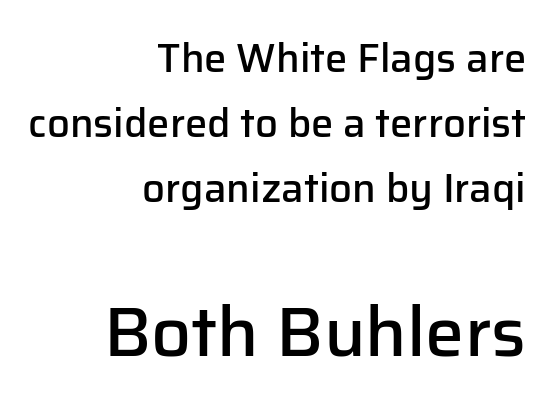
{"serif": "no", "italic": "no", "bold": "semi", "weight": "semibold", "width": "normal", "stroke_contrast": "low", "x_height": "medium", "monospaced": "no", "underline": "no", "align": "right", "line_spacing": "normal", "line_spacing_ratio": 1.62, "letter_spacing": "normal", "letter_spacing_em": 0.0, "larger_block": "second", "size_ratio": 1.75, "glyph_px": 70}
